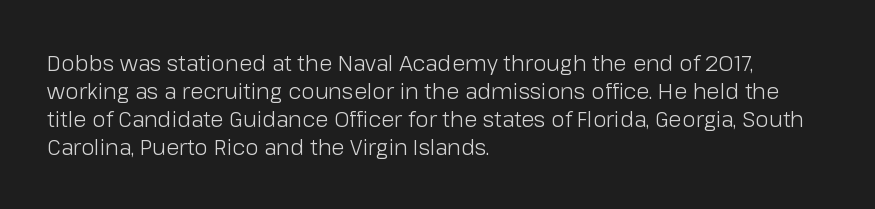
The image shows 22 px text type, upright; set left-aligned, normal line spacing (1.27x), normal letter spacing, not underlined.
